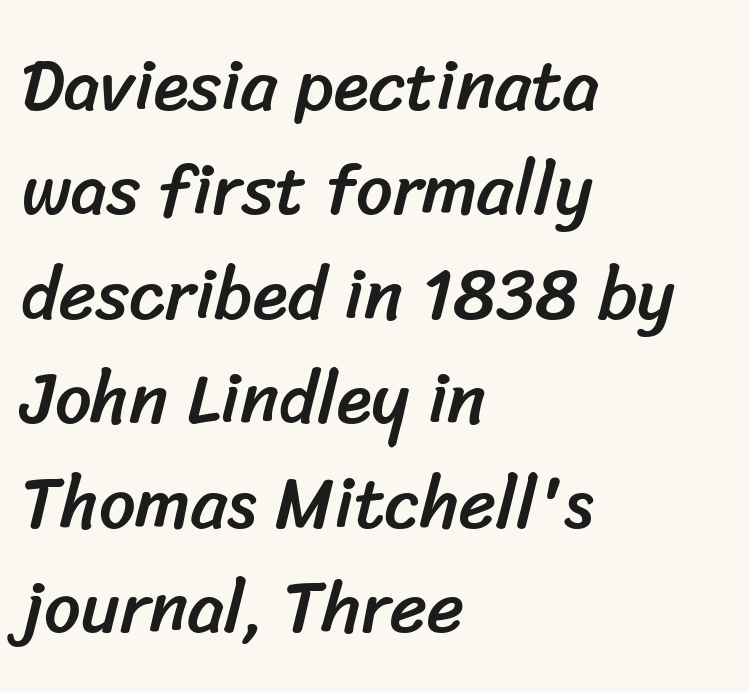
The image shows 72 px sans-serif type; set left-aligned, normal line spacing (1.45x), normal letter spacing, not underlined; low stroke contrast and a medium x-height.
